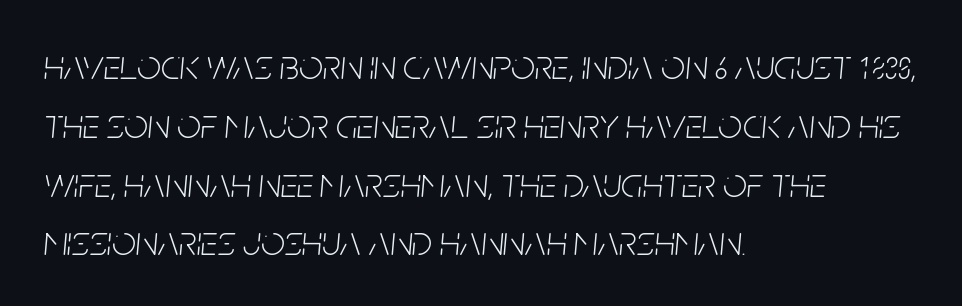
The image shows 42 px light, condensed type, italic (leaning right); set left-aligned, normal line spacing (1.4x), normal letter spacing, not underlined; low stroke contrast and a large x-height.
